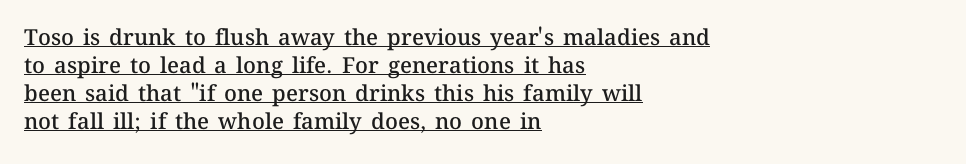
Q: Is the text bold? A: Semi-bold.
Q: Is the text italic (slanted)? A: No, it is upright.
Q: Is the text underlined? A: Yes.
Q: How is the paragraph aligned? A: Left-aligned.
Q: Is the spacing between letters normal or unusually wide? A: Normal.
Q: Is the spacing between lines tight, normal or loose? A: Normal.
